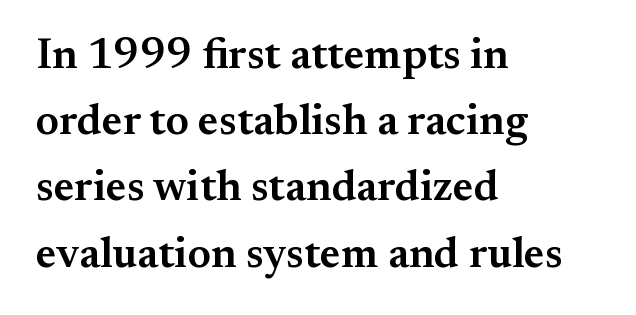
Interline gaps are of average width in this sample. A classic flush-left, rag-right setting is used for this passage. Stems and bowls a touch heavier than normal — semibold. These lines are composed in type with serifs. If you drew a line through each stem, it would be perfectly vertical. Here the designer chose a conventional face with non-uniform glyph widths.
